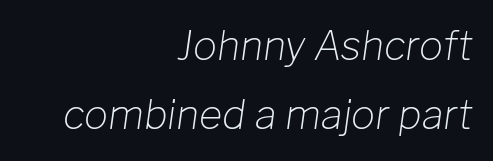
{"italic": "yes", "lean": "right", "slant_degrees": 8, "bold": "no", "weight": "light", "width": "normal", "stroke_contrast": "low", "x_height": "medium", "monospaced": "no", "underline": "no", "align": "right", "line_spacing_ratio": 1.73, "letter_spacing": "normal", "letter_spacing_em": 0.0, "glyph_px": 40}
